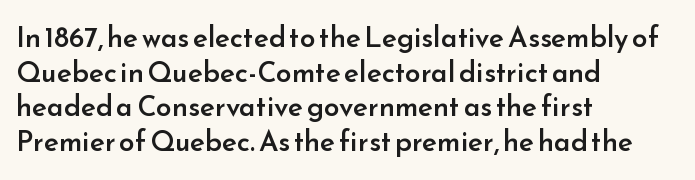
The image shows 28 px semibold sans-serif type, upright; set left-aligned, line spacing 1.24x, normal letter spacing, not underlined; low stroke contrast and a small x-height.
